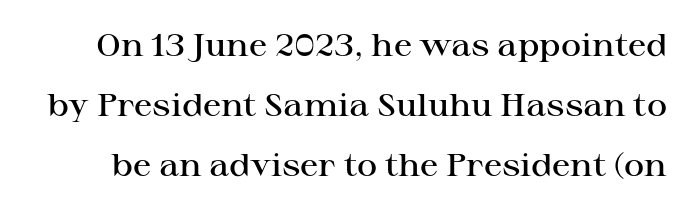
Q: Is the text bold? A: Semi-bold.
Q: Is the text italic (slanted)? A: No, it is upright.
Q: Is the typeface a serif or a sans-serif typeface? A: Serif.
Q: Is the text underlined? A: No.
Q: Is the spacing between letters normal or unusually wide? A: Normal.
Q: Is the spacing between lines tight, normal or loose? A: Loose.
Q: Width (condensed, normal, or wide)? A: Wide.
Q: Stroke contrast? A: High.
Q: x-height? A: Medium.
Q: Monospaced? A: No.
